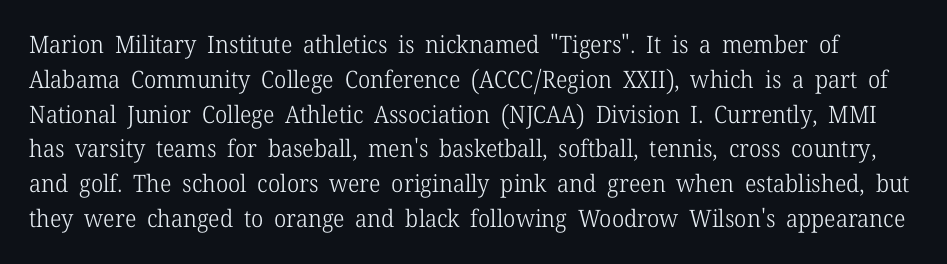
{"italic": "no", "bold": "no", "underline": "no", "line_spacing": "normal", "line_spacing_ratio": 1.45, "letter_spacing": "normal", "letter_spacing_em": 0.0, "glyph_px": 24}
